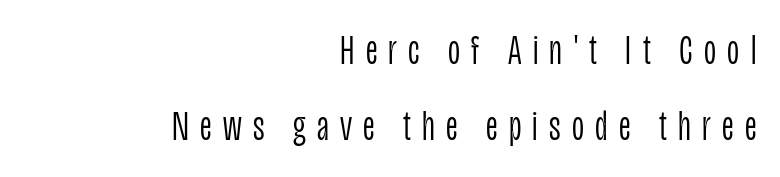
Q: Is the text bold? A: No.
Q: Is the text italic (slanted)? A: No, it is upright.
Q: Is the typeface a serif or a sans-serif typeface? A: Sans-serif.
Q: Is the text underlined? A: No.
Q: How is the paragraph aligned? A: Right-aligned.
Q: Is the spacing between letters normal or unusually wide? A: Unusually wide.
Q: Width (condensed, normal, or wide)? A: Condensed.
Q: Stroke contrast? A: Low.
Q: x-height? A: Large.
Q: Monospaced? A: No.
